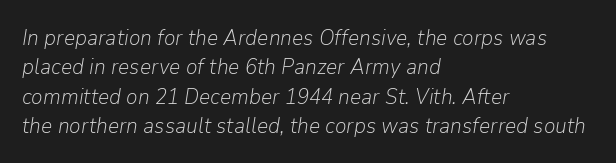
The string is rendered with underlining switched off. The face looks like a standard text weight, possibly lighter. Typeset ragged right — the left edge is the straight one. Quick note: interline space is typical. The tracking reads as untouched default to a designer's eye.
